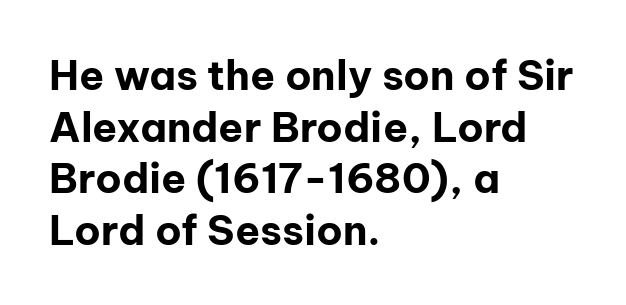
{"serif": "no", "italic": "no", "bold": "yes", "weight": "bold", "width": "normal", "stroke_contrast": "low", "x_height": "medium", "monospaced": "no", "underline": "no", "align": "left", "line_spacing": "normal", "line_spacing_ratio": 1.26, "letter_spacing": "normal", "letter_spacing_em": 0.0, "glyph_px": 41}
